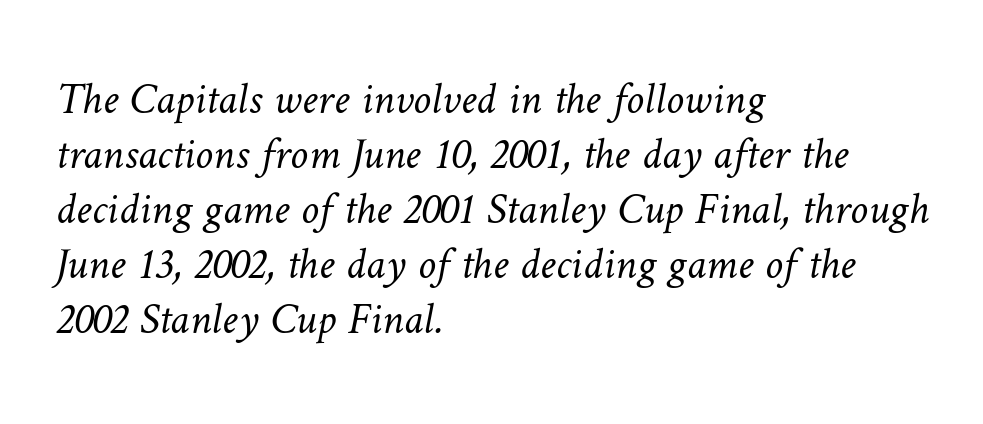
The rendering keeps characters at their native spacing. Here the designer chose a conventional face with non-uniform glyph widths. The passage is arranged the way most books set body copy — flush left. Check the space under the baseline: it is left empty. Weight: not bold — regular or lighter.
